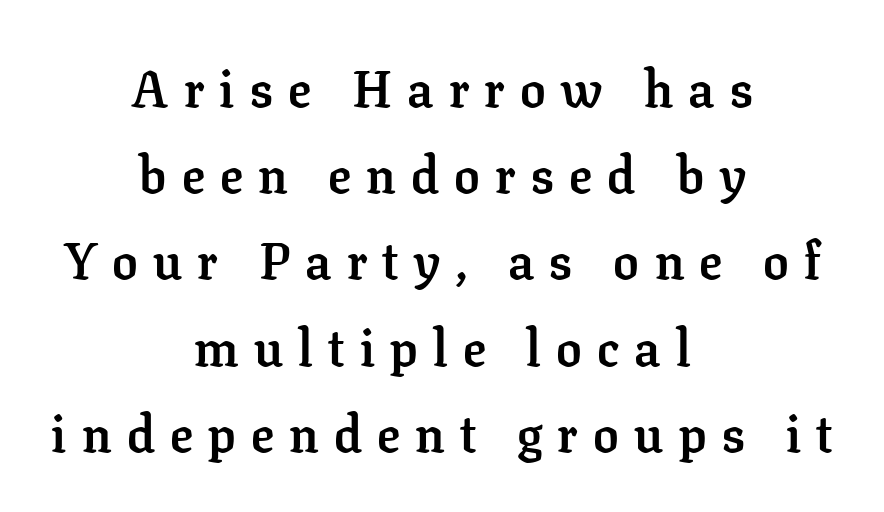
The image shows 51 px semibold serif type, upright; set centered, normal line spacing (1.69x), unusually wide letter spacing (+0.3 em), not underlined; low stroke contrast and a medium x-height.
